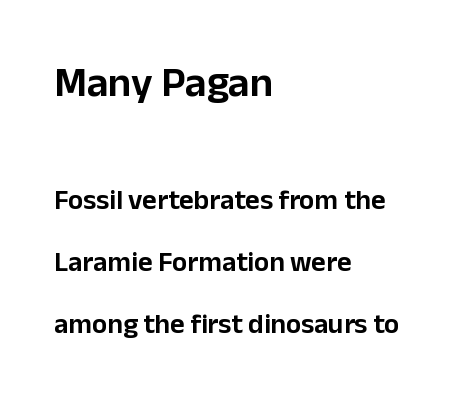
Q: Is the text italic (slanted)? A: No, it is upright.
Q: Is the typeface a serif or a sans-serif typeface? A: Sans-serif.
Q: Is the text underlined? A: No.
Q: How is the paragraph aligned? A: Left-aligned.
Q: Is the spacing between letters normal or unusually wide? A: Normal.
Q: Is the spacing between lines tight, normal or loose? A: Loose.
Q: Which block of text is set in a larger size, the first (top) or the second (bottom)? A: The first (top) one.
Q: Width (condensed, normal, or wide)? A: Normal.
Q: Stroke contrast? A: Low.
Q: x-height? A: Medium.
Q: Monospaced? A: No.
